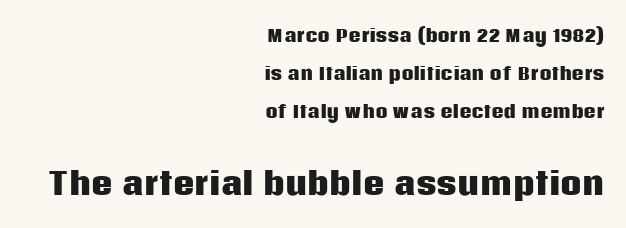
The image shows 30 px heavy sans-serif type, upright; set right-aligned, loose line spacing (2.23x), normal letter spacing, not underlined; the second (bottom) block is 1.76x larger; low stroke contrast and a large x-height.
